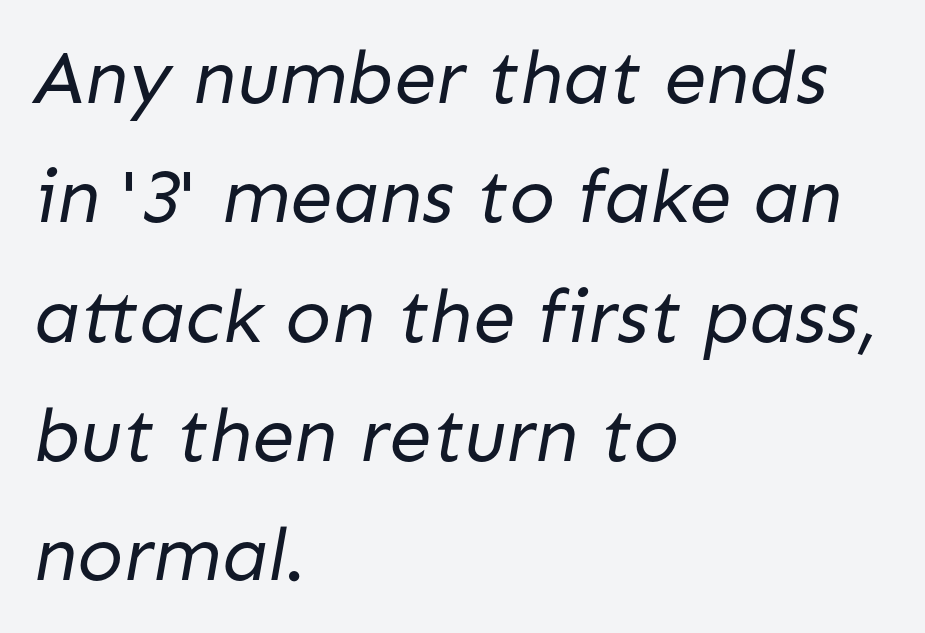
The image shows 76 px regular-weight sans-serif type; set left-aligned, normal line spacing (1.57x), normal letter spacing, not underlined; low stroke contrast and a medium x-height.
